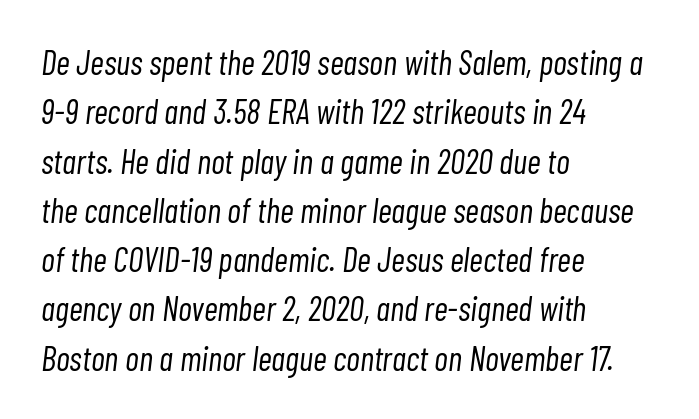
Clear beneath every line of the passage. Is this a fixed-width face? No — the glyphs have proportional, varying widths. Compared with typical body copy, the letter spacing here is the same. Letters have the restrained weight of plain body copy at most. Slanted lettering throughout.
